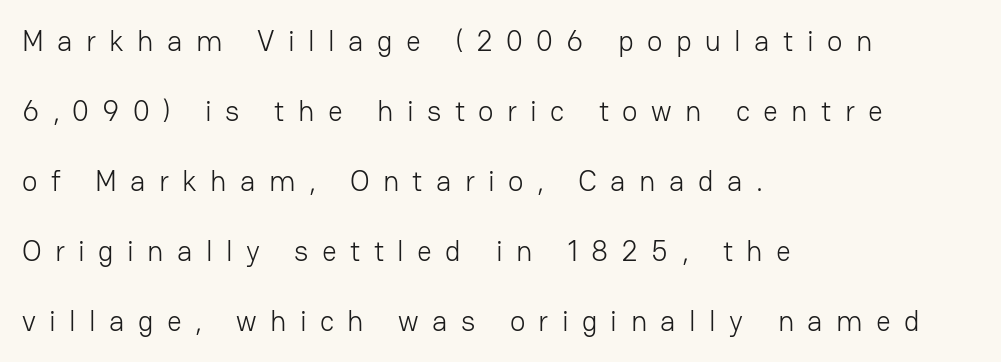
Q: Is the text bold? A: No.
Q: Is the text italic (slanted)? A: No, it is upright.
Q: Is the typeface a serif or a sans-serif typeface? A: Sans-serif.
Q: Is the text underlined? A: No.
Q: How is the paragraph aligned? A: Left-aligned.
Q: Is the spacing between letters normal or unusually wide? A: Unusually wide.
Q: Is the spacing between lines tight, normal or loose? A: Loose.
Q: Width (condensed, normal, or wide)? A: Normal.
Q: Stroke contrast? A: Low.
Q: x-height? A: Medium.
Q: Monospaced? A: No.
